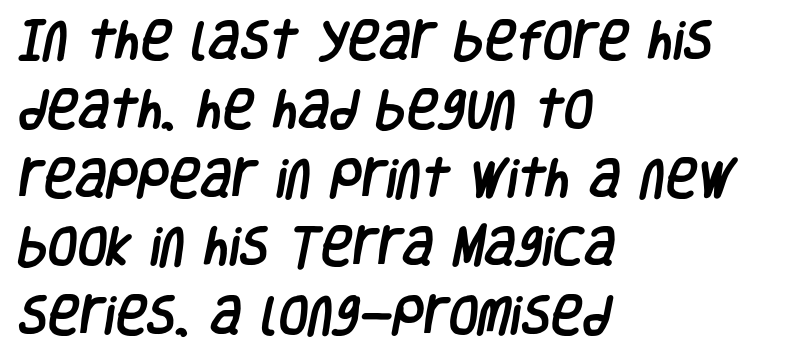
Q: Is the typeface a serif or a sans-serif typeface? A: Sans-serif.
Q: Is the text underlined? A: No.
Q: How is the paragraph aligned? A: Left-aligned.
Q: Is the spacing between letters normal or unusually wide? A: Normal.
Q: Is the spacing between lines tight, normal or loose? A: Normal.
Q: Width (condensed, normal, or wide)? A: Condensed.
Q: Stroke contrast? A: Low.
Q: x-height? A: Large.
Q: Monospaced? A: No.
